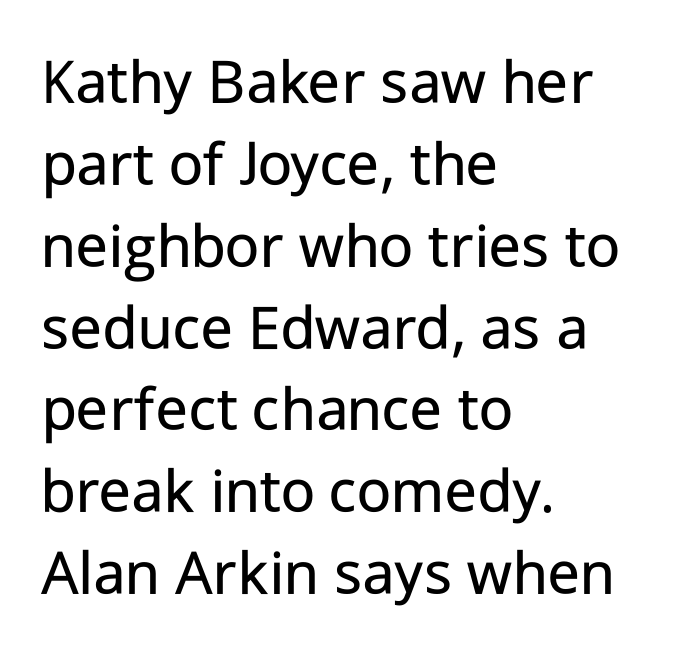
{"serif": "no", "italic": "no", "bold": "no", "weight": "regular", "width": "normal", "stroke_contrast": "low", "x_height": "medium", "monospaced": "no", "underline": "no", "align": "left", "line_spacing_ratio": 1.24, "letter_spacing": "normal", "letter_spacing_em": 0.0, "glyph_px": 66}
